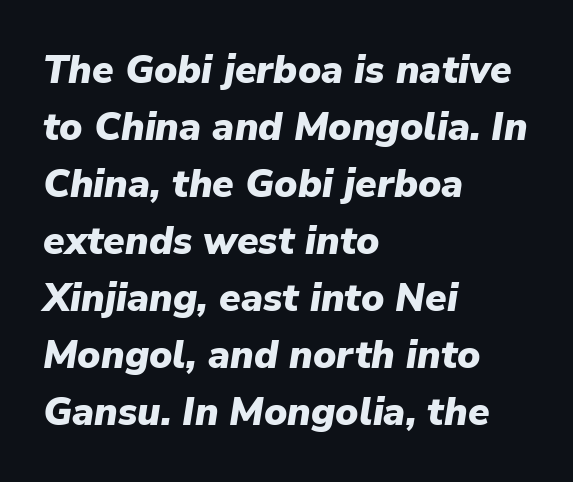
{"italic": "yes", "lean": "right", "slant_degrees": 9, "bold": "yes", "weight": "heavy", "width": "normal", "stroke_contrast": "low", "x_height": "medium", "monospaced": "no", "underline": "no", "align": "left", "line_spacing": "normal", "line_spacing_ratio": 1.46, "letter_spacing": "normal", "letter_spacing_em": 0.0, "glyph_px": 39}
